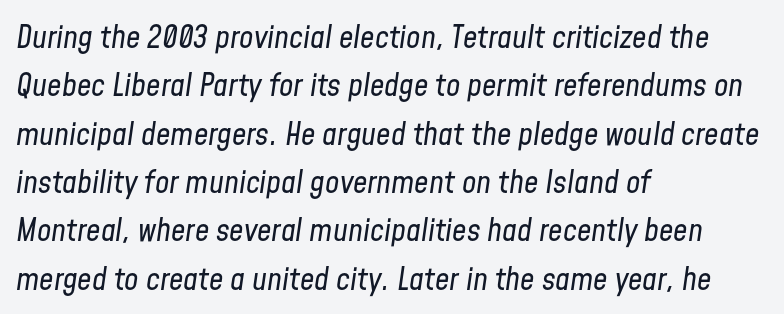
Q: Is the text bold? A: No.
Q: Is the text italic (slanted)? A: Yes, it leans right by about 8 degrees.
Q: Is the text underlined? A: No.
Q: How is the paragraph aligned? A: Left-aligned.
Q: Is the spacing between letters normal or unusually wide? A: Normal.
Q: Is the spacing between lines tight, normal or loose? A: Normal.
Q: Width (condensed, normal, or wide)? A: Condensed.
Q: Stroke contrast? A: Low.
Q: x-height? A: Medium.
Q: Monospaced? A: No.
